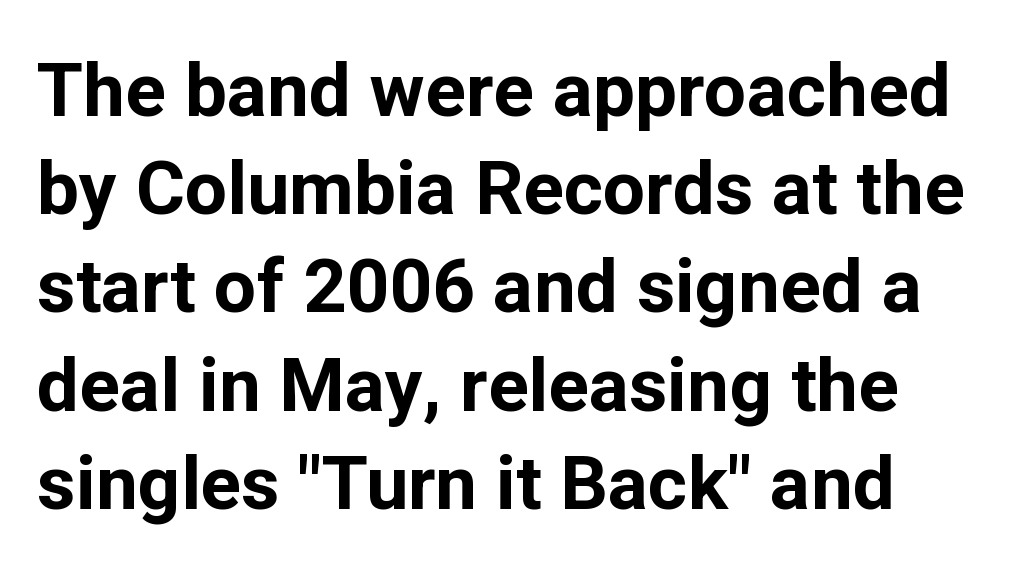
The image shows 75 px bold sans-serif type, upright; set left-aligned, normal line spacing (1.31x), normal letter spacing, not underlined; low stroke contrast and a medium x-height.
